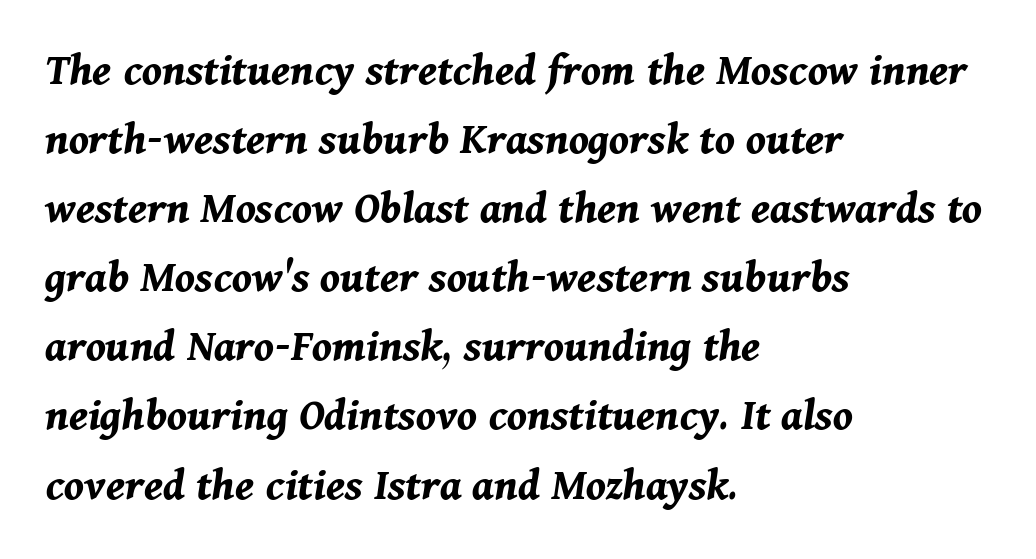
A typesetter would call this zero additional tracking. You could not count columns in this text — the font is proportionally spaced. The letters are slanted; this is an italic face. The strip under each line holds only bare page. Regular leading. Summary of weight: heavy, a full bold.
